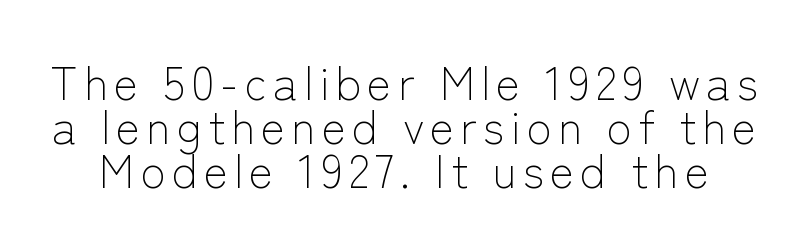
Anything drawn beneath the words? Only blank space. This sample has the flowing, uneven cadence of proportional lettering. Is there much room between lines? No — they nearly touch. Upright lettering throughout.
